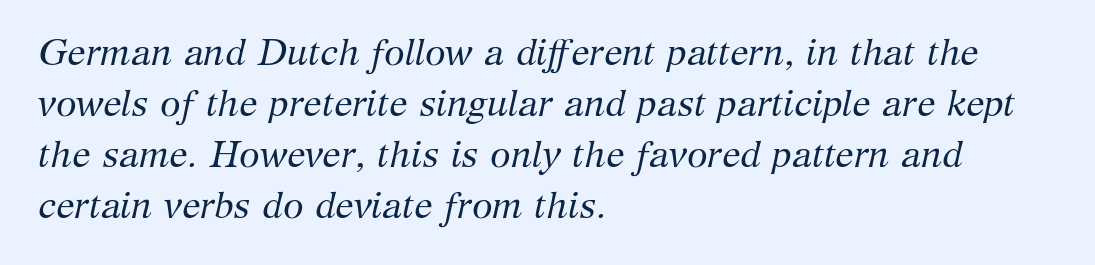
Q: Is the text bold? A: No.
Q: Is the text italic (slanted)? A: Yes, it leans right by about 12 degrees.
Q: Is the typeface a serif or a sans-serif typeface? A: Serif.
Q: Is the text underlined? A: No.
Q: How is the paragraph aligned? A: Left-aligned.
Q: Is the spacing between letters normal or unusually wide? A: Normal.
Q: Is the spacing between lines tight, normal or loose? A: Normal.
Q: Width (condensed, normal, or wide)? A: Normal.
Q: Stroke contrast? A: Medium.
Q: x-height? A: Medium.
Q: Monospaced? A: No.
